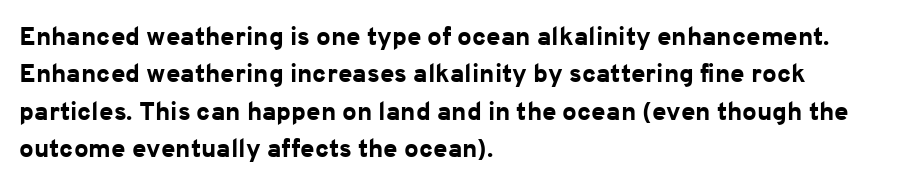
When letters stand straight like this, we call the style roman or upright. A clean baseline with only descenders dipping below it. Horizontally, the lines are justified to the leading edge only. Is there much room between lines? A standard amount, neither cramped nor airy.
